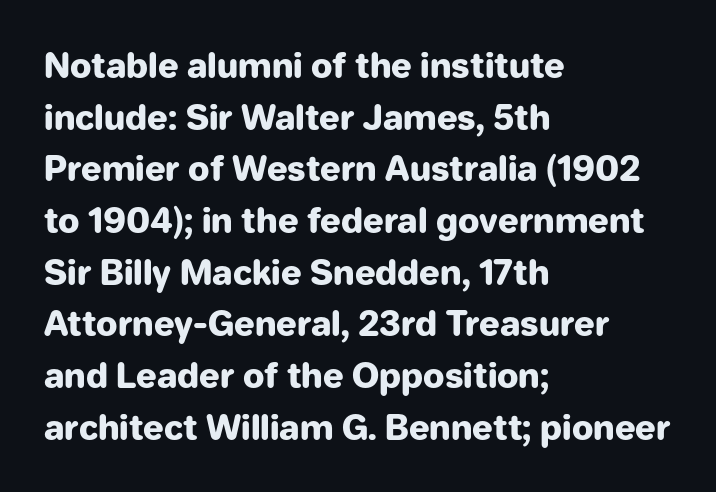
{"serif": "no", "italic": "no", "bold": "yes", "weight": "heavy", "width": "normal", "stroke_contrast": "low", "x_height": "medium", "monospaced": "no", "underline": "no", "align": "left", "line_spacing": "normal", "line_spacing_ratio": 1.52, "letter_spacing": "normal", "letter_spacing_em": 0.0, "glyph_px": 34}
